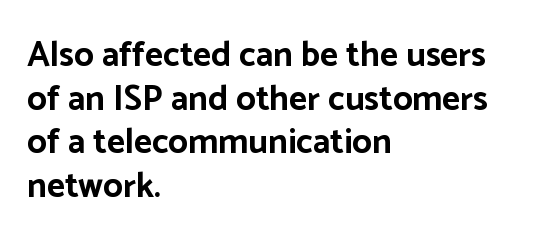
Rule under the text: the space is simply empty. Do the characters align in a grid? No, the font is proportional. Each word holds together tightly as a unit, with standard inter-letter gaps. Does the type have serifs? No, each stem ends abruptly. The sample has been set heavy, in full bold.
